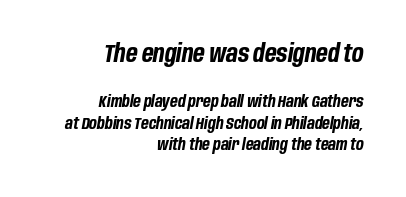
The image shows 24 px bold type, italic (leaning right); set right-aligned, normal line spacing (1.36x), normal letter spacing, not underlined; the first (top) block is 1.5x larger.
